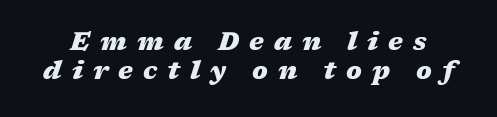
Q: Is the text bold? A: Yes.
Q: Is the text italic (slanted)? A: Yes, it leans right by about 17 degrees.
Q: Is the text underlined? A: No.
Q: Is the spacing between letters normal or unusually wide? A: Unusually wide.
